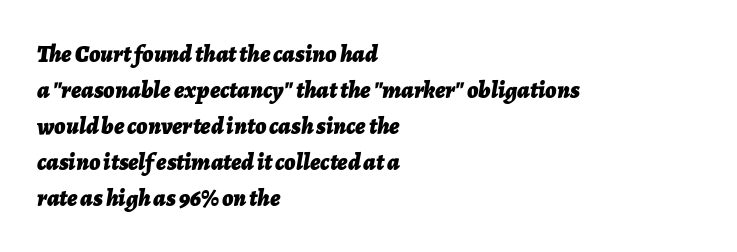
Q: Is the text bold? A: Yes.
Q: Is the text italic (slanted)? A: Yes, it leans right by about 7 degrees.
Q: Is the text underlined? A: No.
Q: How is the paragraph aligned? A: Left-aligned.
Q: Is the spacing between letters normal or unusually wide? A: Normal.
Q: Is the spacing between lines tight, normal or loose? A: Normal.
